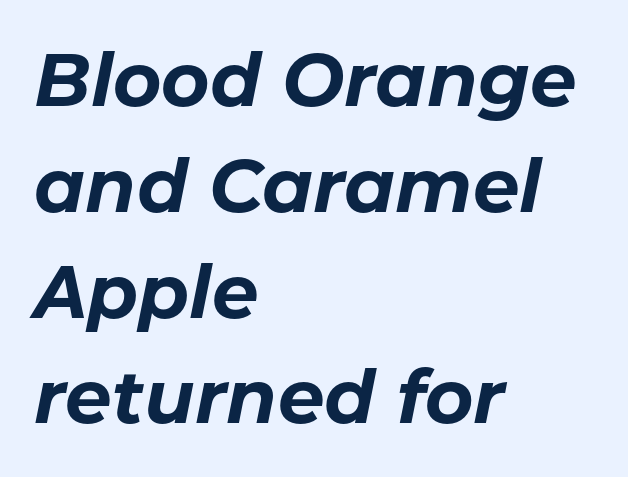
{"italic": "yes", "lean": "right", "slant_degrees": 11, "bold": "yes", "weight": "bold", "width": "normal", "stroke_contrast": "low", "x_height": "medium", "monospaced": "no", "underline": "no", "align": "left", "line_spacing": "normal", "line_spacing_ratio": 1.43, "letter_spacing": "normal", "letter_spacing_em": 0.0, "glyph_px": 74}
